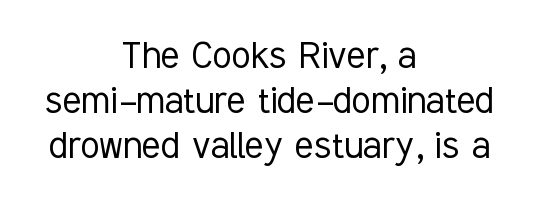
A student would call this center alignment; a typographer would say set centered. Unbolded letterforms with no extra heft. These lines are rendered in a variable-pitch font. Is this a sans? Yes — the strokes have no serifs.
